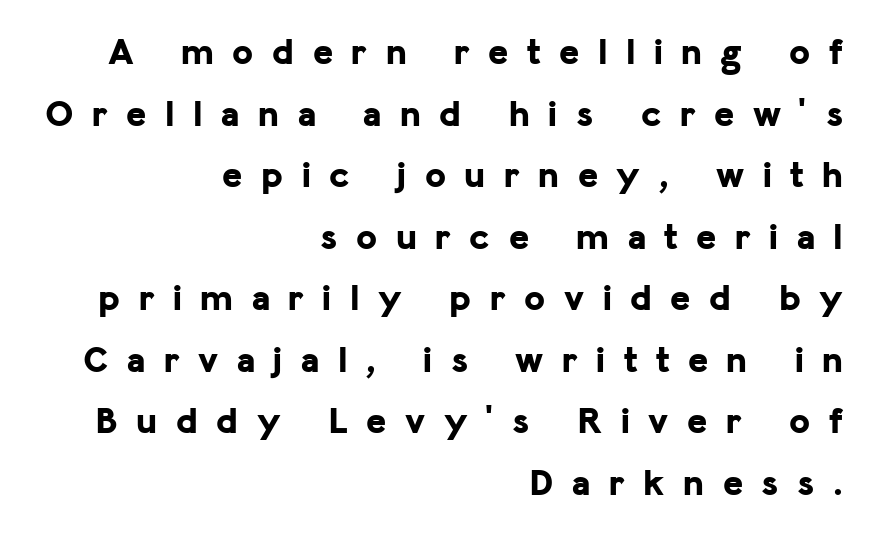
Q: Is the text bold? A: Yes.
Q: Is the text italic (slanted)? A: No, it is upright.
Q: Is the typeface a serif or a sans-serif typeface? A: Sans-serif.
Q: Is the text underlined? A: No.
Q: How is the paragraph aligned? A: Right-aligned.
Q: Is the spacing between letters normal or unusually wide? A: Unusually wide.
Q: Is the spacing between lines tight, normal or loose? A: Normal.
Q: Width (condensed, normal, or wide)? A: Normal.
Q: Stroke contrast? A: Low.
Q: x-height? A: Medium.
Q: Monospaced? A: No.
